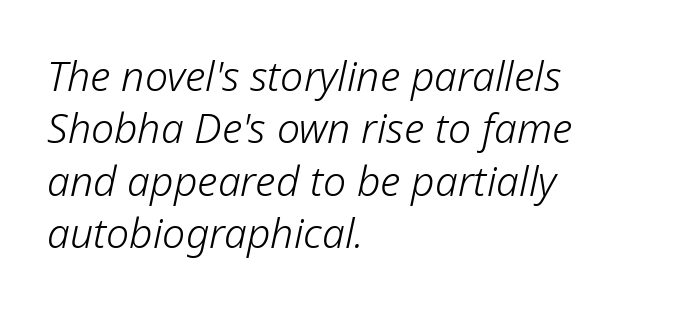
{"italic": "yes", "lean": "right", "slant_degrees": 12, "bold": "no", "weight": "light", "width": "normal", "stroke_contrast": "low", "x_height": "medium", "monospaced": "no", "underline": "no", "align": "left", "line_spacing": "normal", "line_spacing_ratio": 1.28, "letter_spacing": "normal", "letter_spacing_em": 0.0, "glyph_px": 41}
